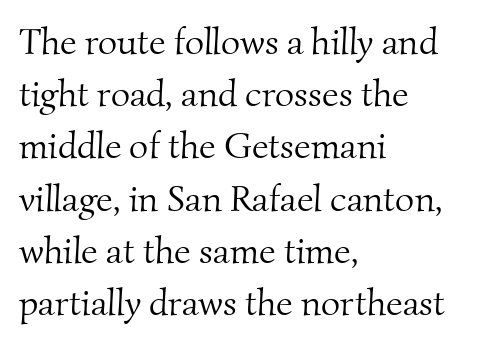
Think of a printed novel: that variable character pitch is what you see here. The string is rendered with underlining switched off. Typographically, this falls in the serif category. Normally led — the rows are evenly, conventionally spaced.
